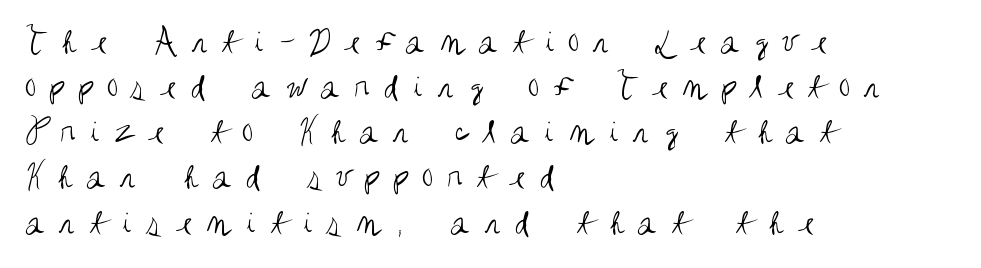
Q: Is the text bold? A: No.
Q: Is the typeface a serif or a sans-serif typeface? A: Sans-serif.
Q: Is the text underlined? A: No.
Q: How is the paragraph aligned? A: Left-aligned.
Q: Is the spacing between letters normal or unusually wide? A: Unusually wide.
Q: Width (condensed, normal, or wide)? A: Condensed.
Q: Stroke contrast? A: Medium.
Q: x-height? A: Large.
Q: Monospaced? A: No.
